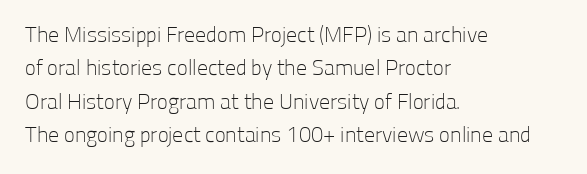
{"italic": "no", "bold": "no", "underline": "no", "align": "left", "line_spacing": "normal", "line_spacing_ratio": 1.52, "letter_spacing": "normal", "letter_spacing_em": 0.0, "glyph_px": 22}
